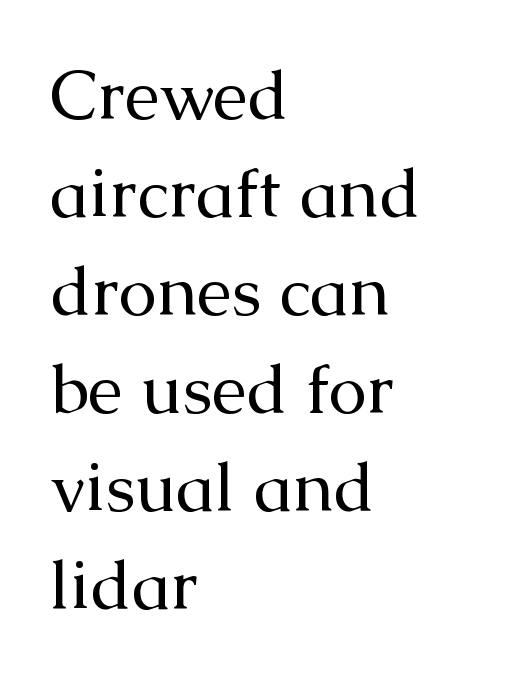
Q: Is the text bold? A: No.
Q: Is the text italic (slanted)? A: No, it is upright.
Q: Is the typeface a serif or a sans-serif typeface? A: Serif.
Q: Is the text underlined? A: No.
Q: How is the paragraph aligned? A: Left-aligned.
Q: Is the spacing between letters normal or unusually wide? A: Normal.
Q: Is the spacing between lines tight, normal or loose? A: Normal.
Q: Width (condensed, normal, or wide)? A: Normal.
Q: Stroke contrast? A: Medium.
Q: x-height? A: Medium.
Q: Monospaced? A: No.
